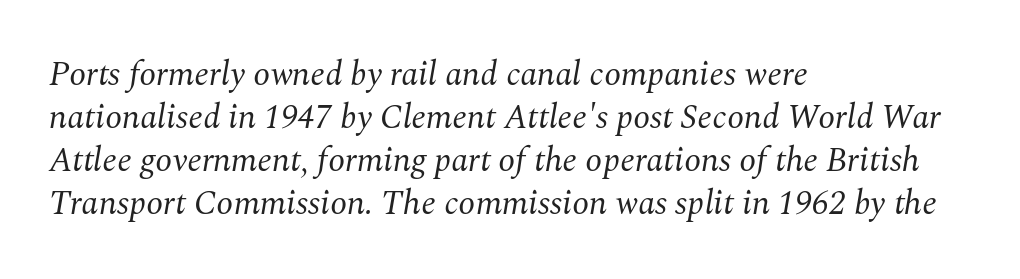
The letters advance in unequal steps, a hallmark of proportional type. Where is the straight margin? On the left. The words here are not underlined. A typesetter would call this leading conventional body-copy spacing.
